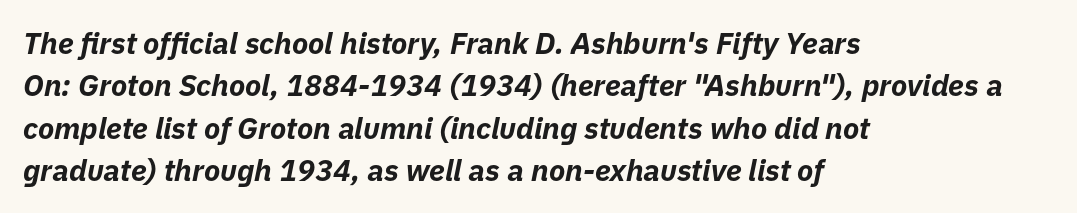
Q: Is the text bold? A: Yes.
Q: Is the text italic (slanted)? A: Yes, it leans right by about 11 degrees.
Q: Is the text underlined? A: No.
Q: How is the paragraph aligned? A: Left-aligned.
Q: Is the spacing between letters normal or unusually wide? A: Normal.
Q: Is the spacing between lines tight, normal or loose? A: Normal.
Q: Width (condensed, normal, or wide)? A: Normal.
Q: Stroke contrast? A: Low.
Q: x-height? A: Medium.
Q: Monospaced? A: No.
